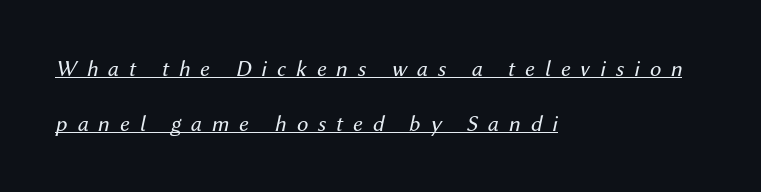
The image shows 23 px text type, italic (leaning right); set left-aligned, loose line spacing (2.39x), unusually wide letter spacing (+0.43 em), underlined.
